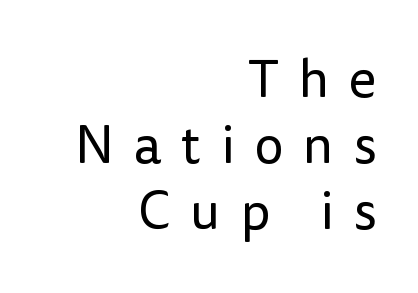
Q: Is the text bold? A: No.
Q: Is the text italic (slanted)? A: No, it is upright.
Q: Is the typeface a serif or a sans-serif typeface? A: Sans-serif.
Q: Is the text underlined? A: No.
Q: How is the paragraph aligned? A: Right-aligned.
Q: Is the spacing between letters normal or unusually wide? A: Unusually wide.
Q: Is the spacing between lines tight, normal or loose? A: Normal.
Q: Width (condensed, normal, or wide)? A: Normal.
Q: Stroke contrast? A: Low.
Q: x-height? A: Medium.
Q: Monospaced? A: No.
